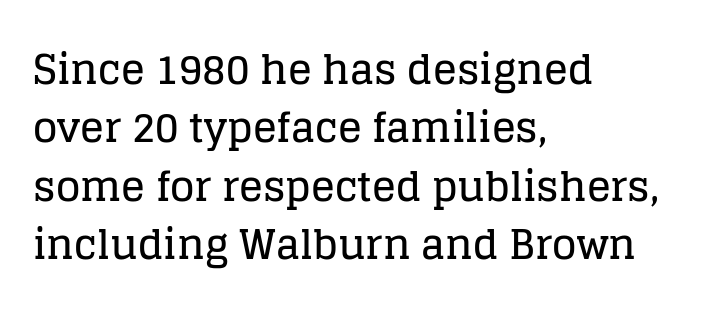
The image shows 40 px serif type, upright; set left-aligned, normal line spacing (1.46x), normal letter spacing, not underlined; low stroke contrast and a large x-height.
